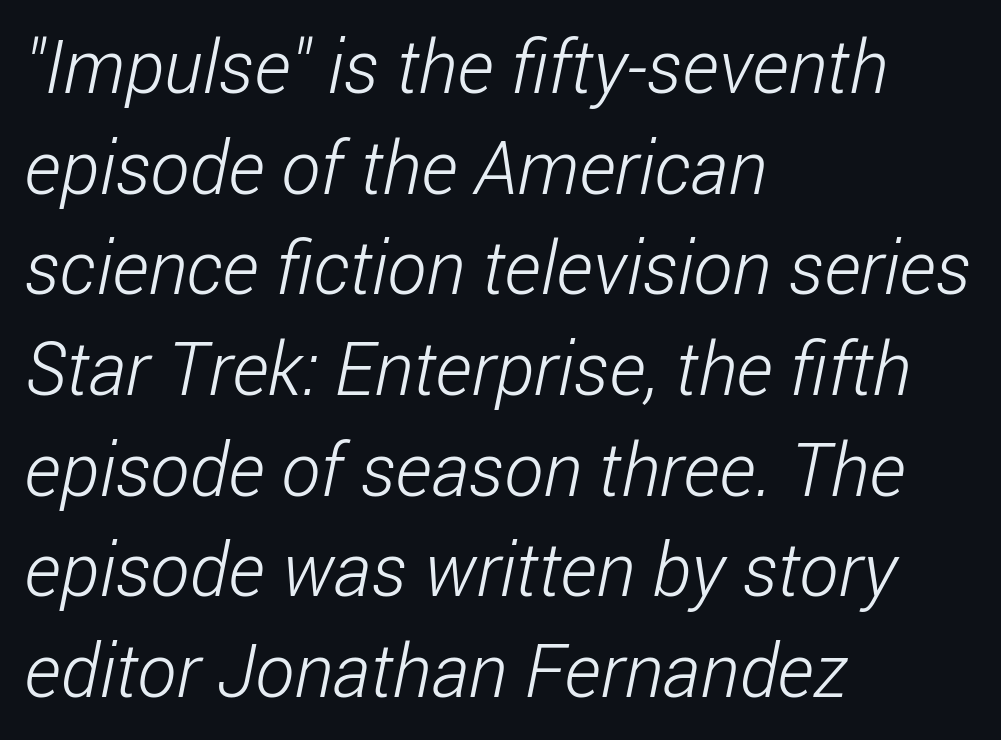
Stem width sits at or under what a default text font uses. Reading down the column, the eye jumps a familiar distance to each next line. Which margin do the lines hug? The left one — the right edge is uneven. The typeface chosen for these lines omits serifs. Standard letterfit; no display-style spreading of the glyphs.
